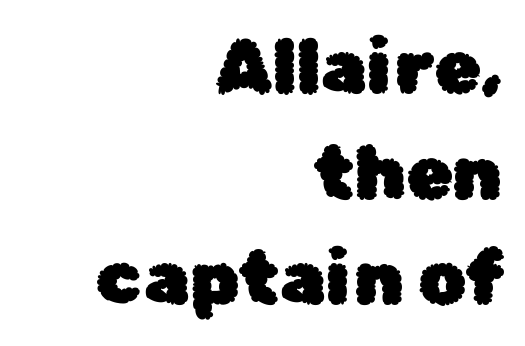
This rendering employs a face without finishing strokes, i.e., a sans-serif. Normally led — the rows are evenly, conventionally spaced. A clean baseline with only descenders dipping below it. The passage shown is typed in a proportional face where columns would drift. Posture: vertical. Leftover space on each line is placed entirely before the opening word.
